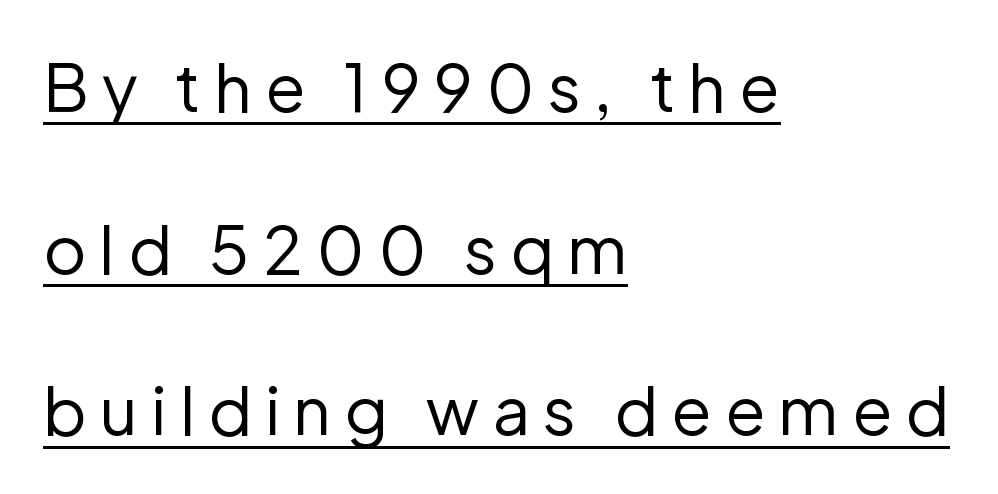
{"serif": "no", "italic": "no", "bold": "no", "weight": "regular", "width": "normal", "stroke_contrast": "low", "x_height": "medium", "monospaced": "no", "underline": "yes", "align": "left", "line_spacing": "loose", "line_spacing_ratio": 2.45, "letter_spacing": "wide", "letter_spacing_em": 0.2, "glyph_px": 66}
